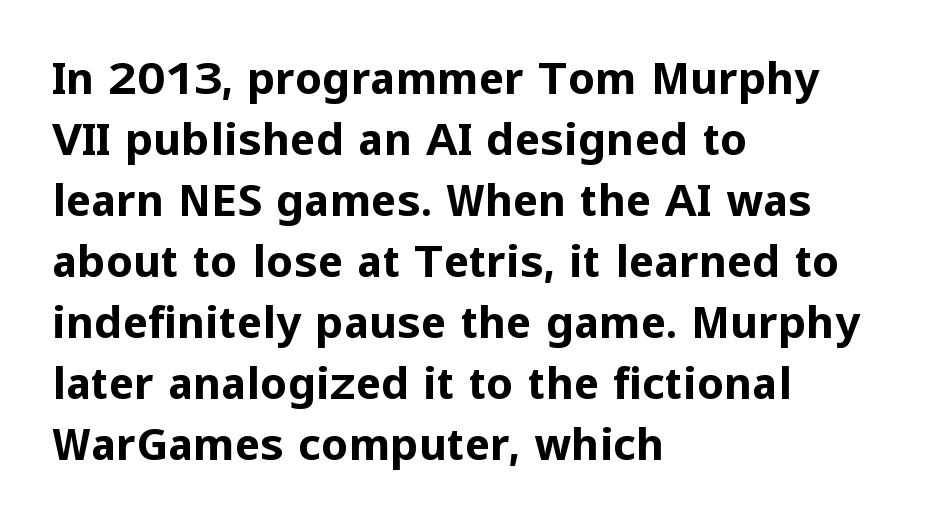
Q: Is the text bold? A: Yes.
Q: Is the text italic (slanted)? A: No, it is upright.
Q: Is the typeface a serif or a sans-serif typeface? A: Sans-serif.
Q: Is the text underlined? A: No.
Q: How is the paragraph aligned? A: Left-aligned.
Q: Is the spacing between letters normal or unusually wide? A: Normal.
Q: Is the spacing between lines tight, normal or loose? A: Normal.
Q: Width (condensed, normal, or wide)? A: Normal.
Q: Stroke contrast? A: Low.
Q: x-height? A: Medium.
Q: Monospaced? A: No.
